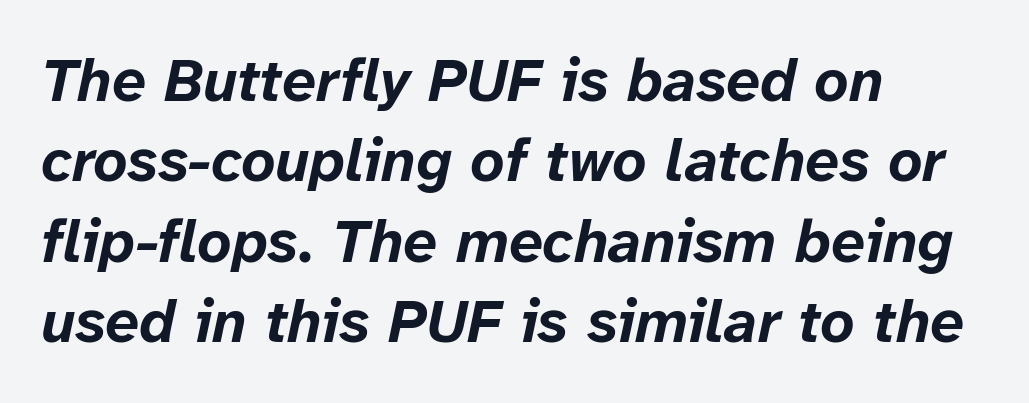
{"italic": "yes", "lean": "right", "slant_degrees": 12, "bold": "yes", "weight": "bold", "width": "normal", "stroke_contrast": "low", "x_height": "medium", "monospaced": "no", "underline": "no", "align": "left", "line_spacing": "normal", "line_spacing_ratio": 1.34, "letter_spacing": "normal", "letter_spacing_em": 0.0, "glyph_px": 60}
